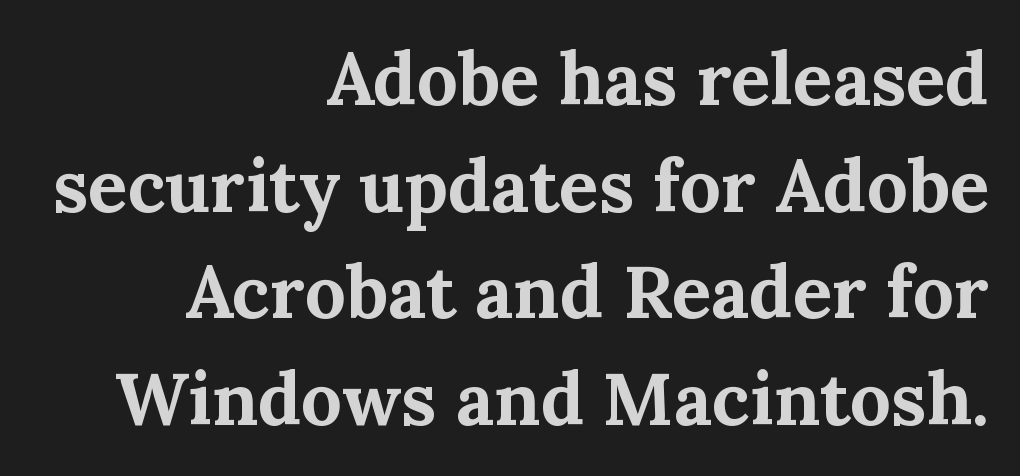
The image shows 73 px bold serif type, upright; set right-aligned, normal line spacing (1.46x), normal letter spacing, not underlined; medium stroke contrast and a medium x-height.
